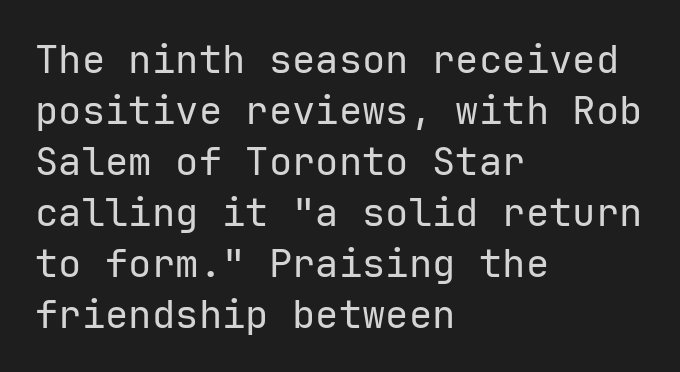
Q: Is the text bold? A: No.
Q: Is the text italic (slanted)? A: No, it is upright.
Q: Is the typeface a serif or a sans-serif typeface? A: Sans-serif.
Q: Is the text underlined? A: No.
Q: How is the paragraph aligned? A: Left-aligned.
Q: Is the spacing between letters normal or unusually wide? A: Normal.
Q: Is the spacing between lines tight, normal or loose? A: Normal.
Q: Width (condensed, normal, or wide)? A: Normal.
Q: Stroke contrast? A: Low.
Q: x-height? A: Medium.
